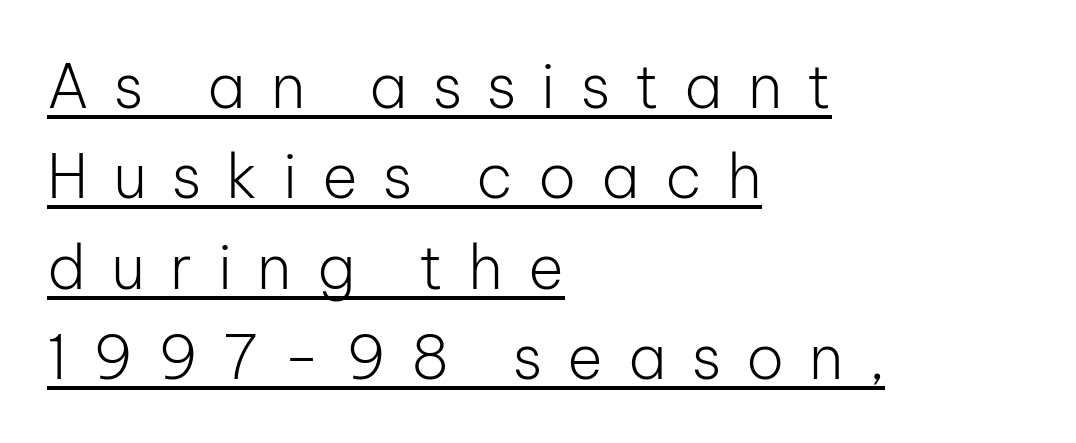
The image shows 61 px light sans-serif type, upright; set left-aligned, normal line spacing (1.48x), unusually wide letter spacing (+0.41 em), underlined; low stroke contrast and a medium x-height.
